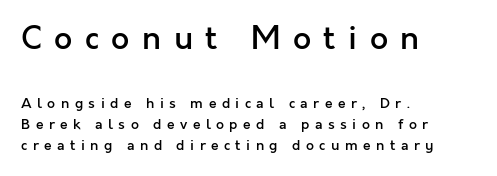
Q: Is the text bold? A: Semi-bold.
Q: Is the text italic (slanted)? A: No, it is upright.
Q: Is the typeface a serif or a sans-serif typeface? A: Sans-serif.
Q: Is the text underlined? A: No.
Q: How is the paragraph aligned? A: Left-aligned.
Q: Is the spacing between letters normal or unusually wide? A: Unusually wide.
Q: Is the spacing between lines tight, normal or loose? A: Normal.
Q: Which block of text is set in a larger size, the first (top) or the second (bottom)? A: The first (top) one.
Q: Width (condensed, normal, or wide)? A: Normal.
Q: x-height? A: Medium.
Q: Monospaced? A: No.
